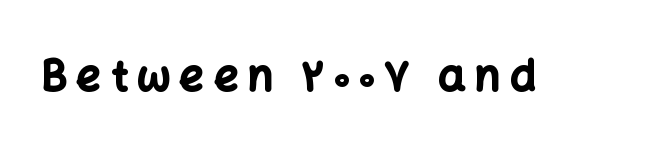
Q: Is the text bold? A: Yes.
Q: Is the text italic (slanted)? A: No, it is upright.
Q: Is the typeface a serif or a sans-serif typeface? A: Sans-serif.
Q: Is the text underlined? A: No.
Q: Is the spacing between letters normal or unusually wide? A: Unusually wide.
Q: Width (condensed, normal, or wide)? A: Normal.
Q: Stroke contrast? A: Low.
Q: x-height? A: Medium.
Q: Monospaced? A: No.
